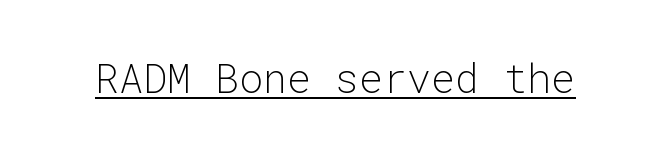
Nothing heavy about these letters — not bold at all. Students, note that the glyphs here touch the page at normal intervals. Monospaced: the letters line up in strict vertical columns. The letters stand straight up with perfectly vertical stems. The face used here appears with an underline applied.
